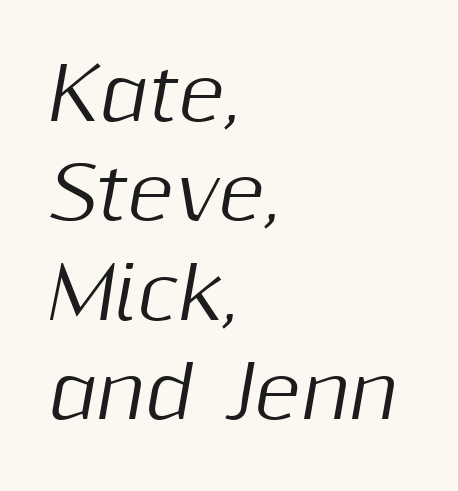
{"italic": "yes", "lean": "right", "slant_degrees": 10, "width": "normal", "stroke_contrast": "medium", "x_height": "medium", "monospaced": "no", "underline": "no", "align": "left", "line_spacing": "normal", "line_spacing_ratio": 1.38, "letter_spacing": "normal", "letter_spacing_em": 0.0, "glyph_px": 72}
